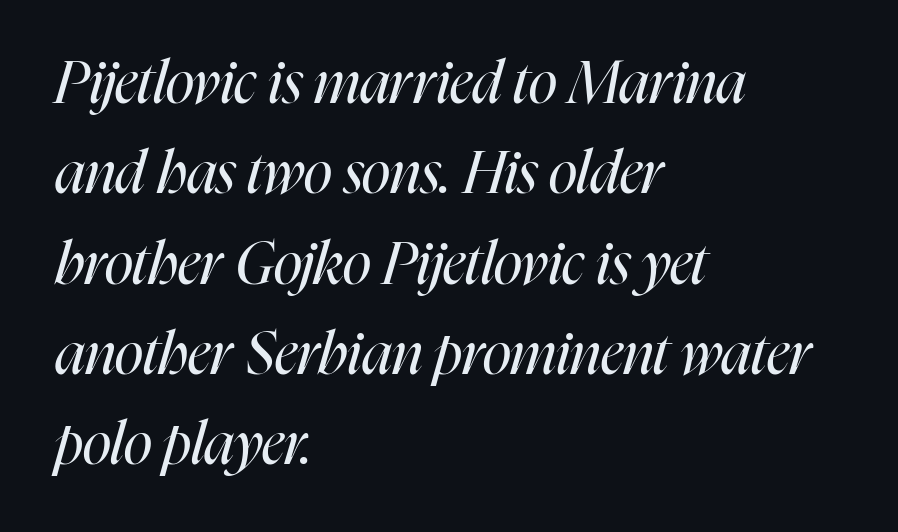
The image shows 59 px regular-weight, condensed type, italic (leaning right); set left-aligned, normal line spacing (1.53x), normal letter spacing, not underlined; high stroke contrast and a medium x-height.
